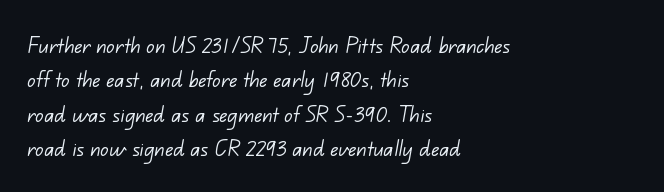
{"bold": "no", "underline": "no", "align": "left", "line_spacing": "normal", "line_spacing_ratio": 1.32, "letter_spacing": "normal", "letter_spacing_em": 0.0, "glyph_px": 26}
